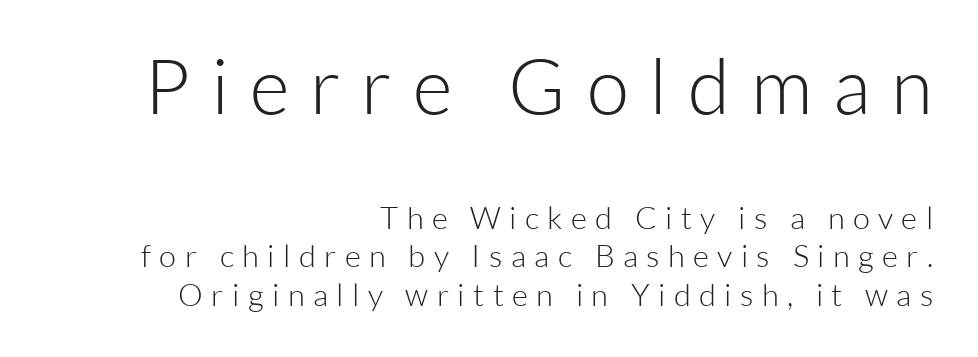
The image shows 77 px light sans-serif type, upright; set right-aligned, line spacing 1.23x, unusually wide letter spacing (+0.27 em), not underlined; the first (top) block is 2.48x larger; low stroke contrast and a medium x-height.
